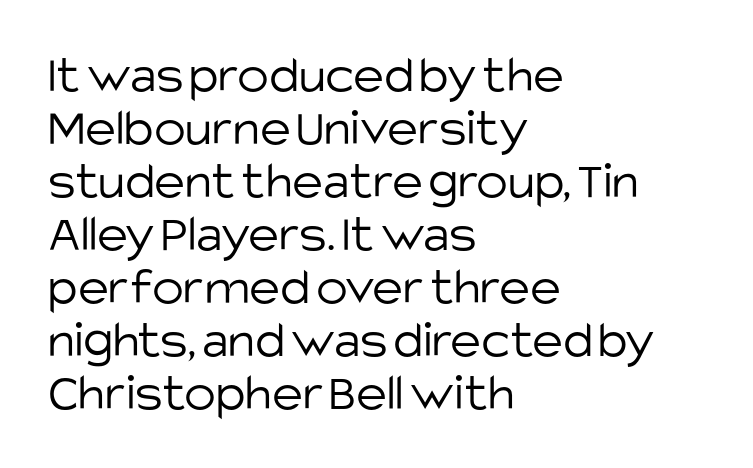
Q: Is the text bold? A: No.
Q: Is the text italic (slanted)? A: No, it is upright.
Q: Is the typeface a serif or a sans-serif typeface? A: Sans-serif.
Q: Is the text underlined? A: No.
Q: How is the paragraph aligned? A: Left-aligned.
Q: Is the spacing between letters normal or unusually wide? A: Normal.
Q: Is the spacing between lines tight, normal or loose? A: Tight.
Q: Width (condensed, normal, or wide)? A: Normal.
Q: Stroke contrast? A: Low.
Q: x-height? A: Large.
Q: Monospaced? A: No.
